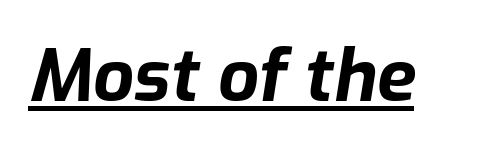
{"italic": "yes", "lean": "right", "slant_degrees": 9, "bold": "yes", "weight": "bold", "width": "normal", "stroke_contrast": "low", "x_height": "medium", "monospaced": "no", "underline": "yes", "letter_spacing": "normal", "letter_spacing_em": 0.0, "glyph_px": 72}
